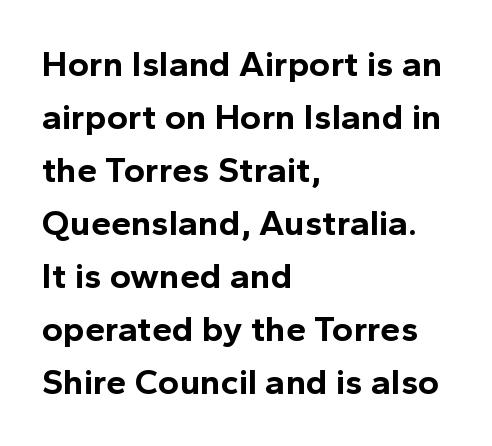
Whoever set this chose a conventional vertical rhythm. Typographically, this falls in the sans-serif category. Heavy-handed strokes throughout: this text is bold. Casual observation: everything's shoved over to the left.
